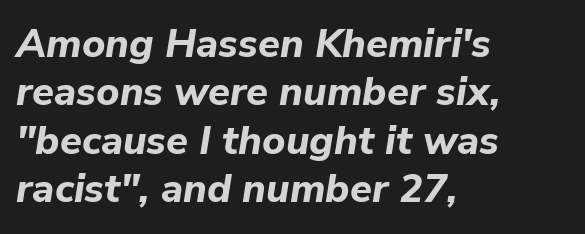
{"italic": "yes", "lean": "right", "slant_degrees": 9, "bold": "yes", "weight": "bold", "width": "normal", "stroke_contrast": "low", "x_height": "medium", "monospaced": "no", "underline": "no", "align": "left", "line_spacing_ratio": 1.21, "letter_spacing": "normal", "letter_spacing_em": 0.0, "glyph_px": 40}
